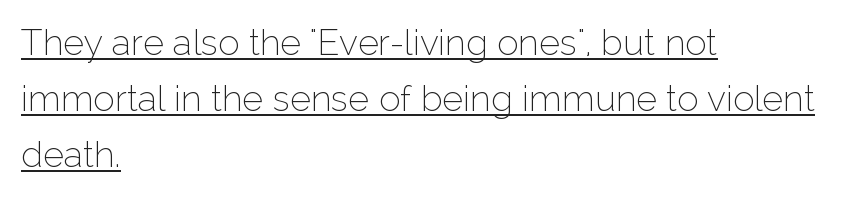
{"serif": "no", "italic": "no", "bold": "no", "weight": "thin", "width": "normal", "stroke_contrast": "low", "x_height": "medium", "monospaced": "no", "underline": "yes", "align": "left", "line_spacing": "normal", "line_spacing_ratio": 1.56, "letter_spacing": "normal", "letter_spacing_em": 0.0, "glyph_px": 36}
